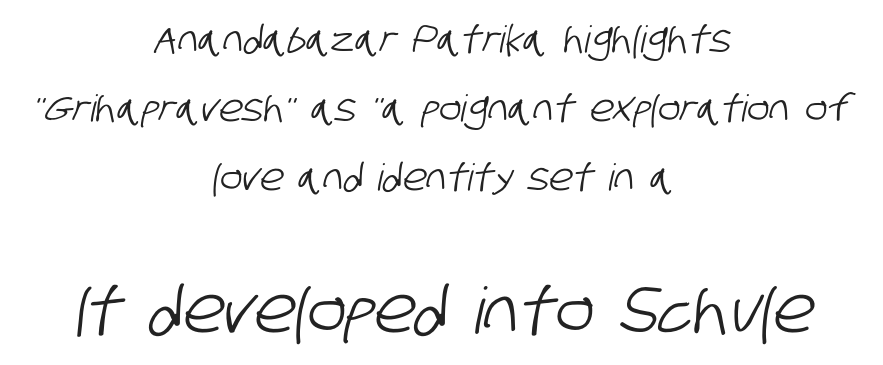
{"serif": "no", "width": "condensed", "stroke_contrast": "low", "x_height": "large", "monospaced": "no", "underline": "no", "align": "center", "line_spacing_ratio": 1.86, "letter_spacing": "normal", "letter_spacing_em": 0.0, "larger_block": "second", "size_ratio": 1.73, "glyph_px": 64}
